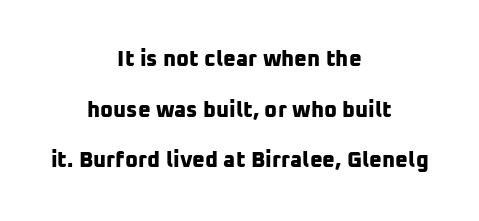
{"bold": "yes", "underline": "no", "align": "center", "line_spacing": "loose", "line_spacing_ratio": 2.3, "letter_spacing": "normal", "letter_spacing_em": 0.0, "glyph_px": 22}
